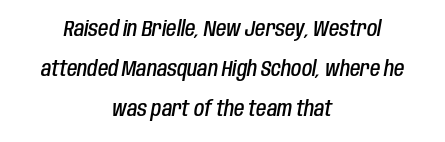
{"italic": "yes", "lean": "right", "slant_degrees": 10, "bold": "semi", "underline": "no", "align": "center", "line_spacing": "loose", "line_spacing_ratio": 1.91, "letter_spacing": "normal", "letter_spacing_em": 0.0, "glyph_px": 21}
